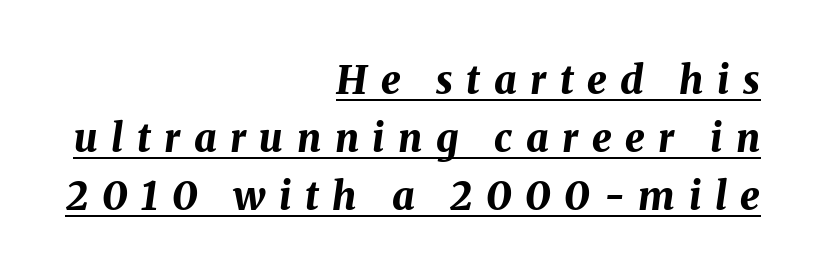
Q: Is the text bold? A: Yes.
Q: Is the text italic (slanted)? A: Yes, it leans right by about 8 degrees.
Q: Is the text underlined? A: Yes.
Q: How is the paragraph aligned? A: Right-aligned.
Q: Is the spacing between letters normal or unusually wide? A: Unusually wide.
Q: Is the spacing between lines tight, normal or loose? A: Normal.
Q: Width (condensed, normal, or wide)? A: Normal.
Q: Stroke contrast? A: Medium.
Q: x-height? A: Medium.
Q: Monospaced? A: No.
